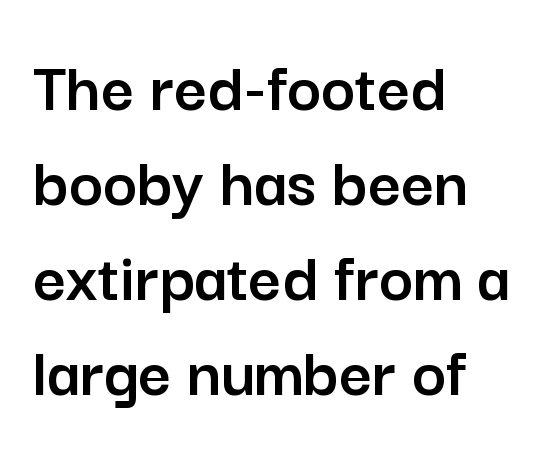
{"serif": "no", "italic": "no", "width": "normal", "stroke_contrast": "low", "x_height": "medium", "monospaced": "no", "underline": "no", "align": "left", "line_spacing": "normal", "line_spacing_ratio": 1.32, "letter_spacing": "normal", "letter_spacing_em": 0.0, "glyph_px": 72}
